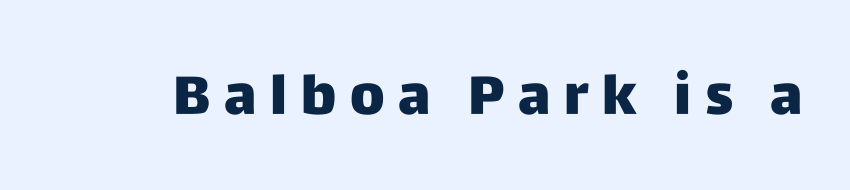
{"serif": "no", "italic": "no", "width": "normal", "stroke_contrast": "low", "x_height": "large", "monospaced": "no", "underline": "no", "letter_spacing": "wide", "letter_spacing_em": 0.25, "glyph_px": 55}
